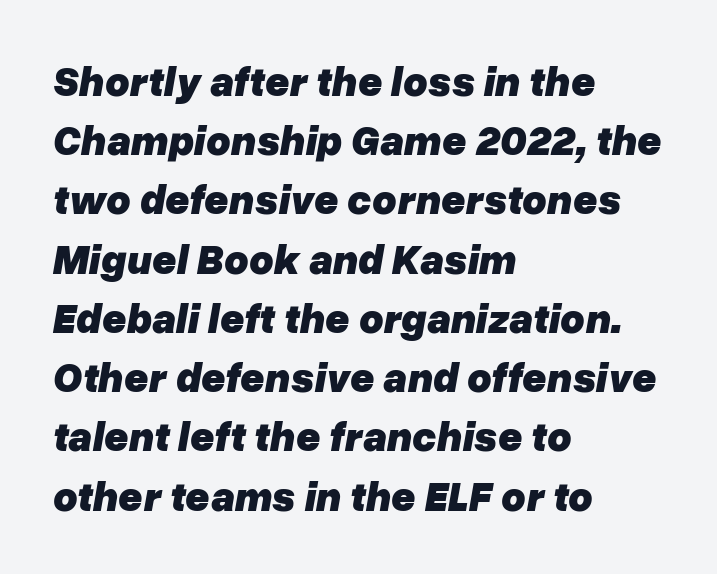
The image shows 42 px heavy type, italic (leaning right); set left-aligned, normal line spacing (1.41x), normal letter spacing, not underlined; low stroke contrast and a medium x-height.
